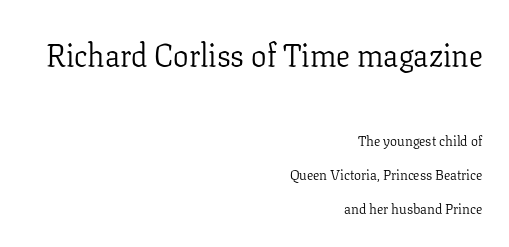
The image shows 31 px light serif type, upright; set right-aligned, loose line spacing (2.45x), normal letter spacing, not underlined; the first (top) block is 2.21x larger; low stroke contrast and a medium x-height.
